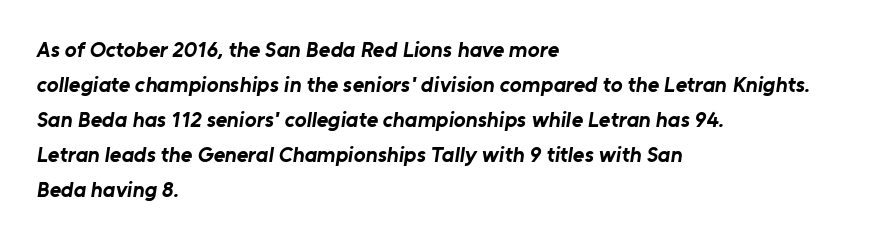
Q: Is the text bold? A: Yes.
Q: Is the text underlined? A: No.
Q: How is the paragraph aligned? A: Left-aligned.
Q: Is the spacing between letters normal or unusually wide? A: Normal.
Q: Is the spacing between lines tight, normal or loose? A: Normal.
